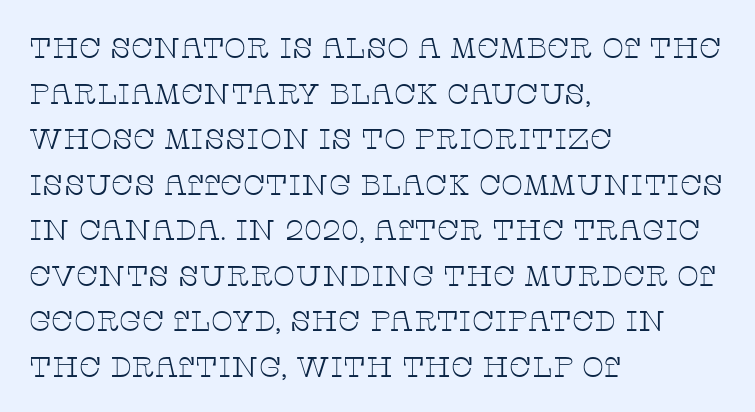
{"serif": "yes", "italic": "no", "bold": "no", "weight": "thin", "width": "wide", "stroke_contrast": "low", "x_height": "large", "monospaced": "no", "underline": "no", "align": "left", "line_spacing": "normal", "line_spacing_ratio": 1.57, "letter_spacing": "normal", "letter_spacing_em": 0.0, "glyph_px": 29}
